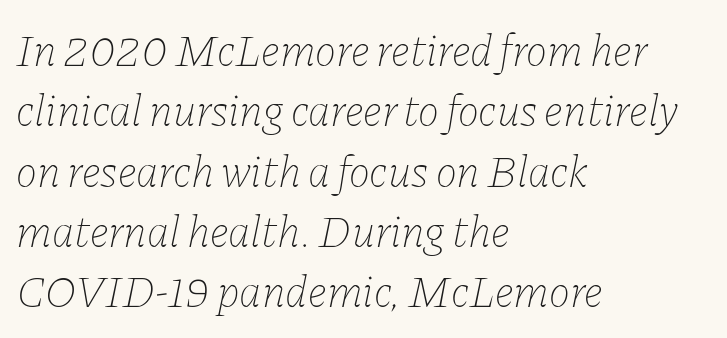
The vertical gap from one line to the next is medium. Do the characters align in a grid? No, the font is proportional. Stems here are at most as thick as an everyday book face. Bare-footed words on every line. Which margin do the lines hug? The left one — the right edge is uneven. The face used here has a pronounced slope to its letters.
